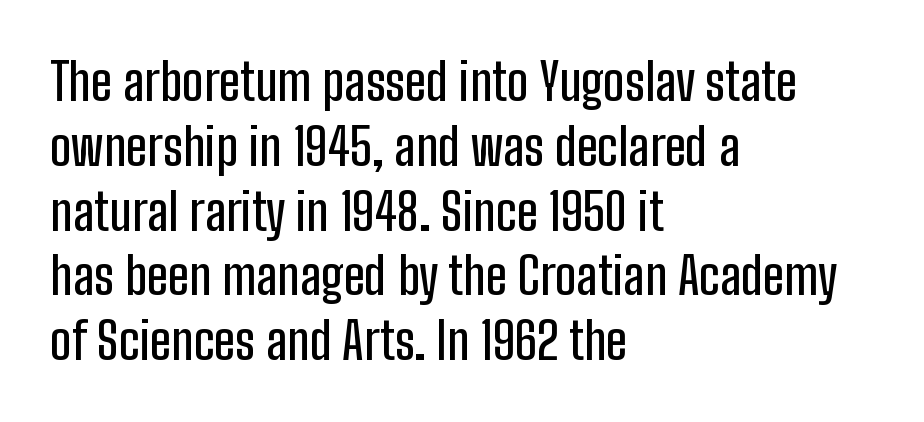
{"serif": "no", "italic": "no", "width": "condensed", "stroke_contrast": "low", "x_height": "medium", "monospaced": "no", "underline": "no", "align": "left", "line_spacing": "normal", "line_spacing_ratio": 1.27, "letter_spacing": "normal", "letter_spacing_em": 0.0, "glyph_px": 51}
